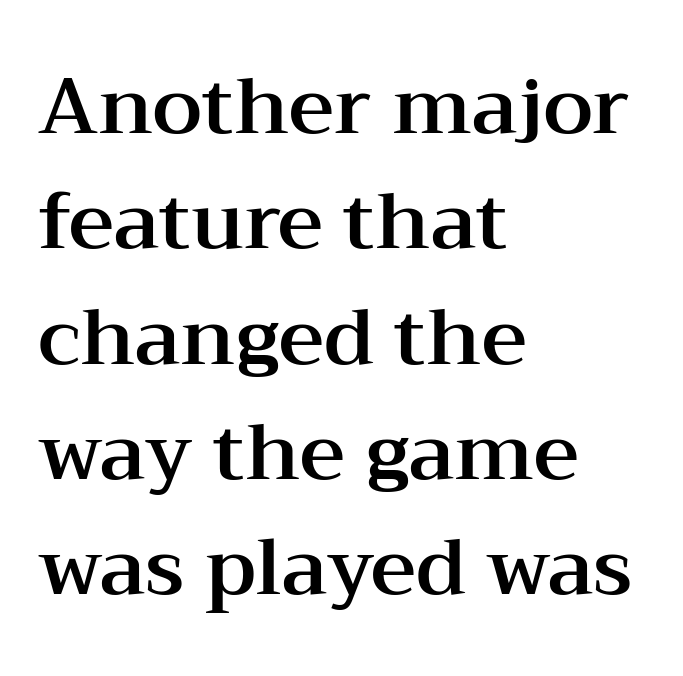
Q: Is the text italic (slanted)? A: No, it is upright.
Q: Is the typeface a serif or a sans-serif typeface? A: Serif.
Q: Is the text underlined? A: No.
Q: How is the paragraph aligned? A: Left-aligned.
Q: Is the spacing between letters normal or unusually wide? A: Normal.
Q: Is the spacing between lines tight, normal or loose? A: Normal.
Q: Width (condensed, normal, or wide)? A: Wide.
Q: Stroke contrast? A: Medium.
Q: x-height? A: Medium.
Q: Monospaced? A: No.
